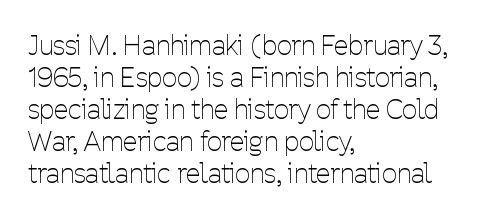
The passage shown is not underscored anywhere. Words appear dense and cohesive because spacing is normal. Alignment: flush left. Unlike italic type, these characters show no tilt at all.
